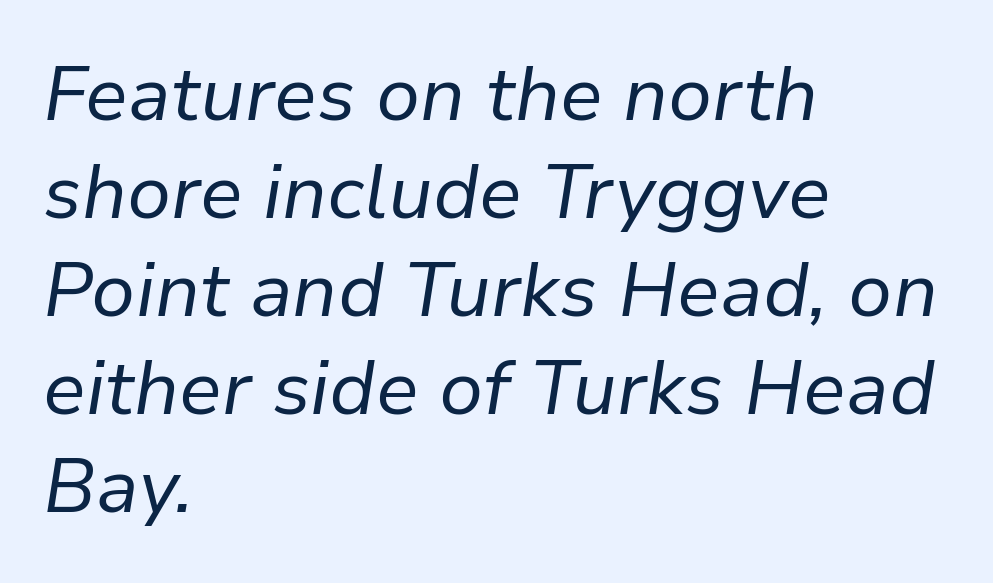
The image shows 76 px regular-weight type, italic (leaning right); set left-aligned, normal line spacing (1.29x), normal letter spacing, not underlined; low stroke contrast and a medium x-height.
